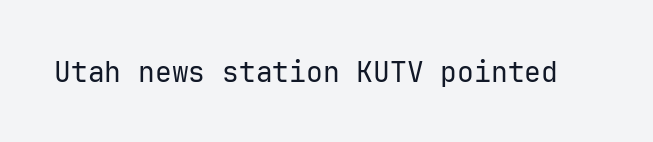
The image shows 28 px regular-weight sans-serif type, upright, monospaced; set normal letter spacing, not underlined; low stroke contrast and a medium x-height.
